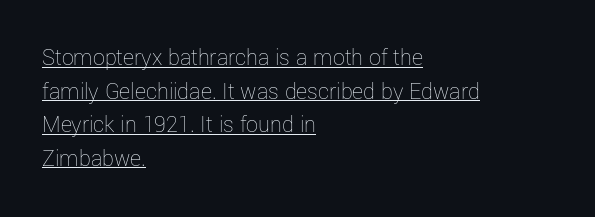
The type is set solid horizontally, with unmodified tracking. All the whitespace from short lines collects on the right. What's the leading like? Ordinary, nothing unusual. Each line of the rendering has a horizontal stroke beneath the glyphs. Is the stroke heavy? The answer is a plain regular-or-lighter. Italic: no, the glyphs are upright roman.
